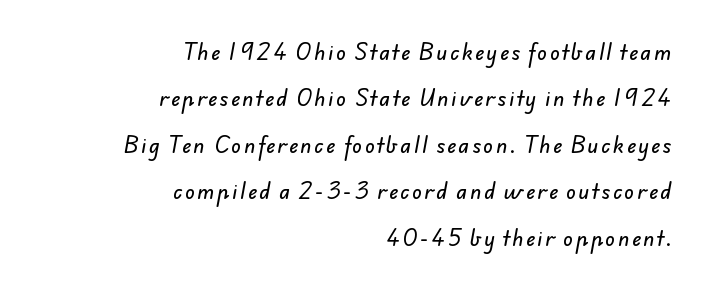
Q: Is the text underlined? A: No.
Q: How is the paragraph aligned? A: Right-aligned.
Q: Is the spacing between lines tight, normal or loose? A: Loose.
